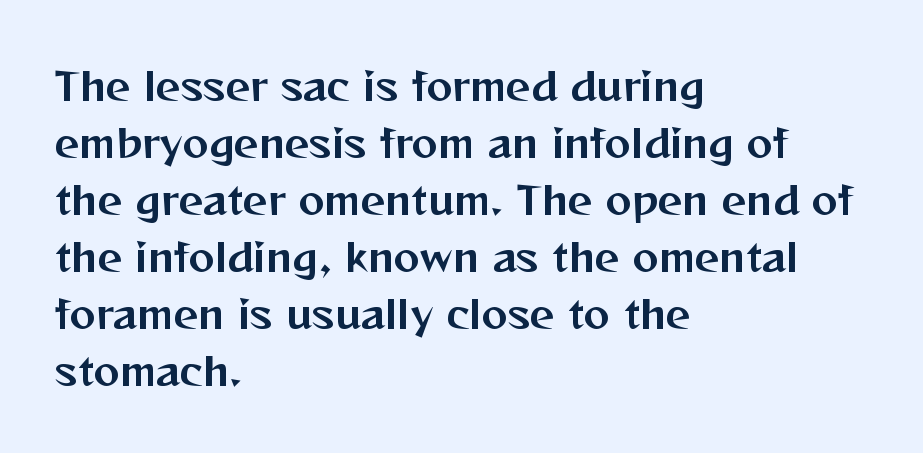
Q: Is the text italic (slanted)? A: No, it is upright.
Q: Is the typeface a serif or a sans-serif typeface? A: Sans-serif.
Q: Is the text underlined? A: No.
Q: How is the paragraph aligned? A: Left-aligned.
Q: Is the spacing between letters normal or unusually wide? A: Normal.
Q: Is the spacing between lines tight, normal or loose? A: Normal.
Q: Width (condensed, normal, or wide)? A: Normal.
Q: Stroke contrast? A: Medium.
Q: x-height? A: Medium.
Q: Monospaced? A: No.
